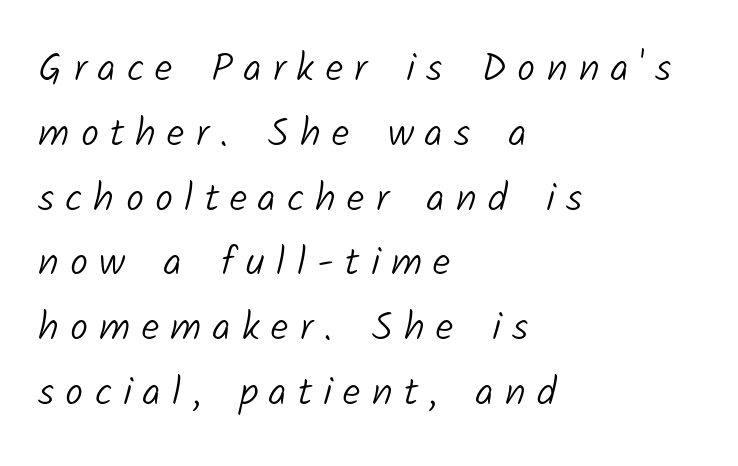
Do the characters align in a grid? No, the font is proportional. Normally led — the rows are evenly, conventionally spaced. The typesetter chose a ragged-right arrangement here. Tracking here is generous; glyphs stand well apart from one another.
